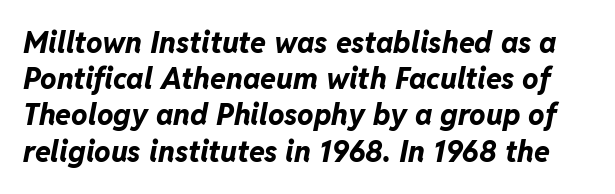
Each letter keeps its own natural width here, so spacing adapts to shape. Compared with typical paragraphs, the rows here are spaced about the same. Weight: bold. Anything drawn beneath the words? Only blank space.
